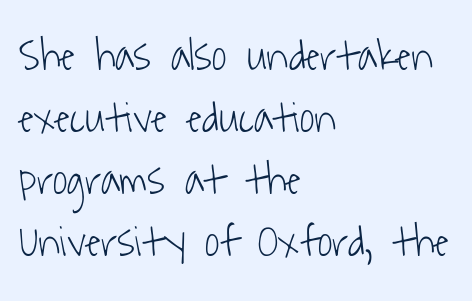
The image shows 45 px light, condensed sans-serif type; set left-aligned, normal line spacing (1.38x), normal letter spacing, not underlined; low stroke contrast and a medium x-height.
